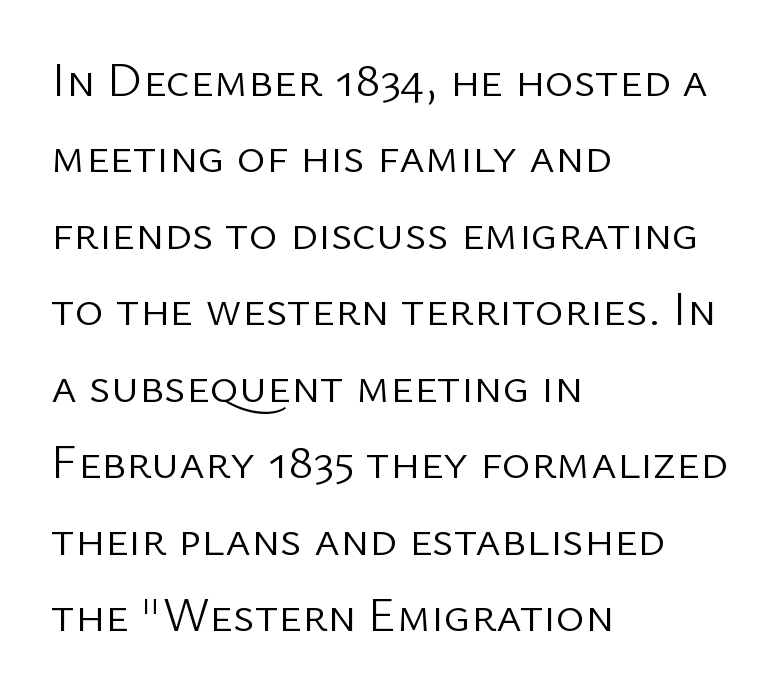
Q: Is the text bold? A: No.
Q: Is the text italic (slanted)? A: No, it is upright.
Q: Is the typeface a serif or a sans-serif typeface? A: Sans-serif.
Q: Is the text underlined? A: No.
Q: How is the paragraph aligned? A: Left-aligned.
Q: Is the spacing between letters normal or unusually wide? A: Normal.
Q: Is the spacing between lines tight, normal or loose? A: Normal.
Q: Width (condensed, normal, or wide)? A: Normal.
Q: Stroke contrast? A: Low.
Q: x-height? A: Medium.
Q: Monospaced? A: No.
